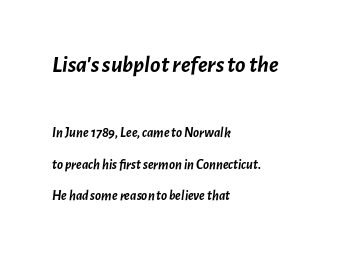
{"italic": "yes", "lean": "right", "slant_degrees": 7, "bold": "yes", "underline": "no", "align": "left", "line_spacing": "loose", "line_spacing_ratio": 2.25, "letter_spacing": "normal", "letter_spacing_em": 0.0, "larger_block": "first", "size_ratio": 1.71, "glyph_px": 24}
